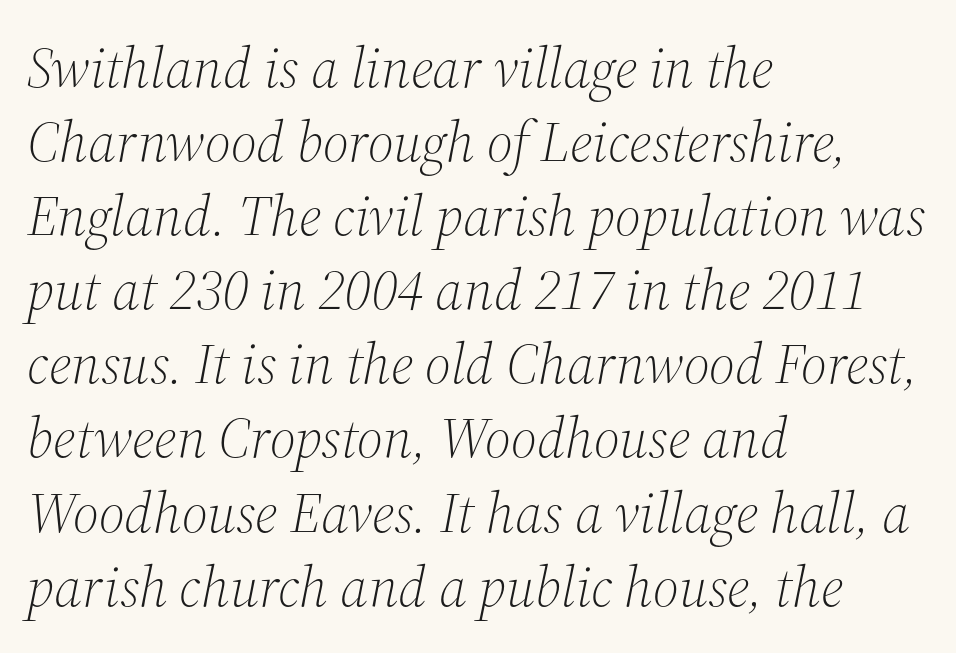
{"serif": "yes", "italic": "yes", "lean": "right", "slant_degrees": 12, "bold": "no", "weight": "light", "width": "normal", "stroke_contrast": "medium", "x_height": "medium", "monospaced": "no", "underline": "no", "align": "left", "line_spacing": "normal", "line_spacing_ratio": 1.3, "letter_spacing": "normal", "letter_spacing_em": 0.0, "glyph_px": 57}
